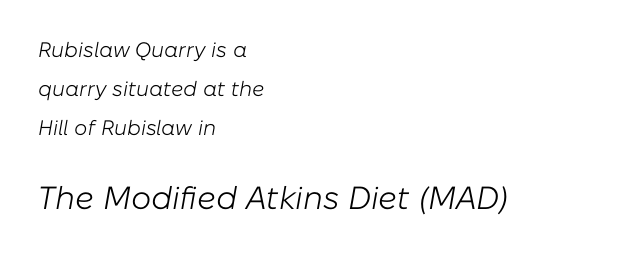
Is the type slanted? Yes — the strokes lean at a clear angle. All the whitespace from short lines collects on the right. No chunkiness to these letters — they're not bold. Underline: absent. Honestly, the letter spacing is just normal — you wouldn't notice it. Two sizes are in play, and the larger belongs to the second block.
